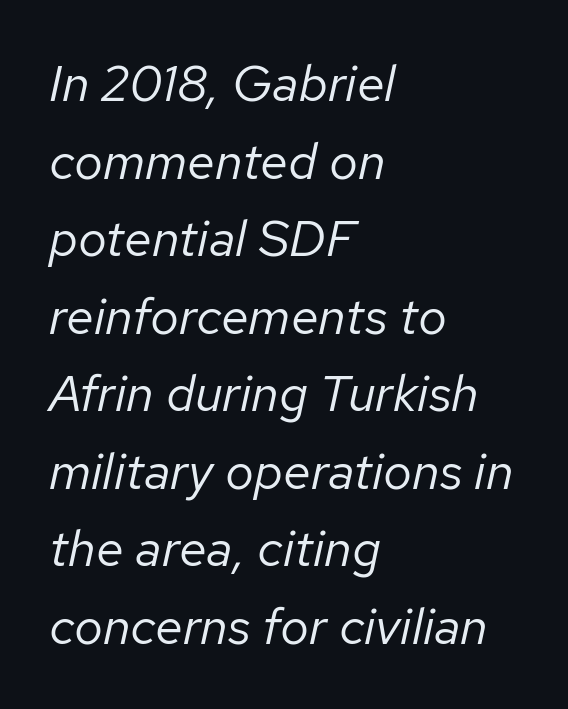
The letters advance in unequal steps, a hallmark of proportional type. The lines are quadded left. This sample uses plain, unmodified letter spacing. Letters have the restrained weight of plain body copy at most.
